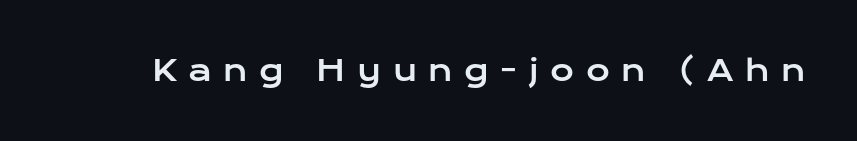
{"serif": "no", "italic": "no", "width": "wide", "stroke_contrast": "low", "x_height": "medium", "monospaced": "no", "underline": "no", "letter_spacing": "wide", "letter_spacing_em": 0.4, "glyph_px": 29}
